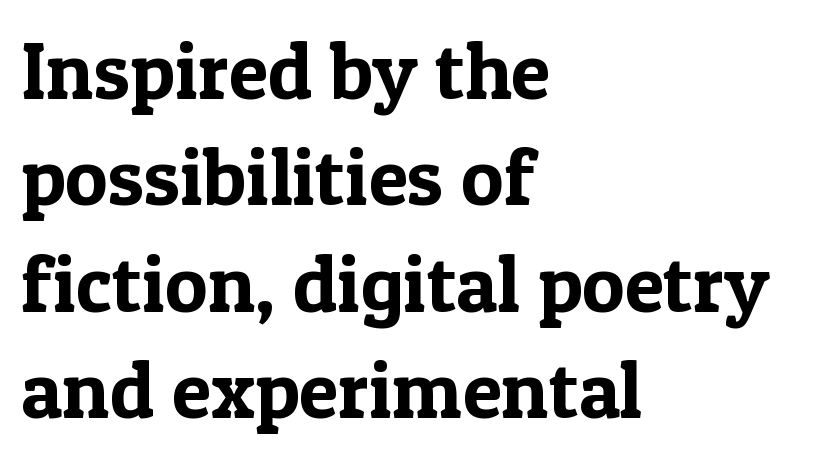
Casual observation: everything's shoved over to the left. Check where the strokes stop: tiny serifs finish them off. The rendering uses natural spacing where letterforms have individual widths. Tall strokes in this sample are plumb rather than angled.
